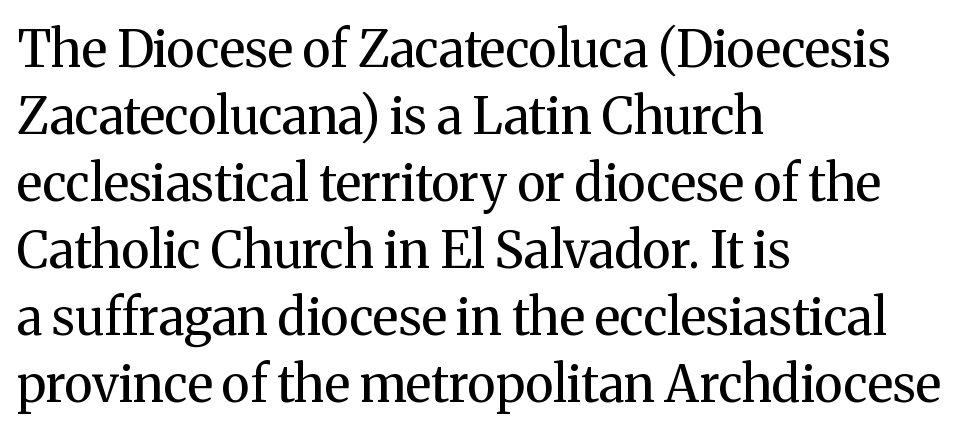
The image shows 50 px regular-weight serif type, upright; set left-aligned, normal line spacing (1.34x), normal letter spacing, not underlined; medium stroke contrast and a medium x-height.
